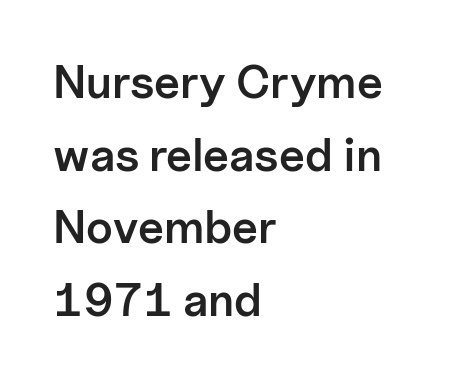
The image shows 46 px semibold sans-serif type, upright; set left-aligned, normal line spacing (1.58x), normal letter spacing, not underlined; low stroke contrast and a medium x-height.
